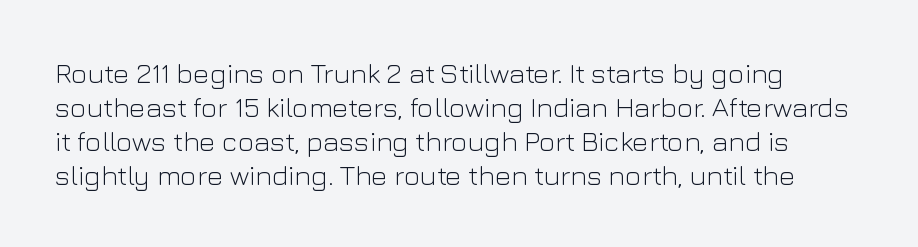
Q: Is the text bold? A: No.
Q: Is the text italic (slanted)? A: No, it is upright.
Q: Is the typeface a serif or a sans-serif typeface? A: Sans-serif.
Q: Is the text underlined? A: No.
Q: Is the spacing between letters normal or unusually wide? A: Normal.
Q: Width (condensed, normal, or wide)? A: Normal.
Q: Stroke contrast? A: Low.
Q: x-height? A: Medium.
Q: Monospaced? A: No.
